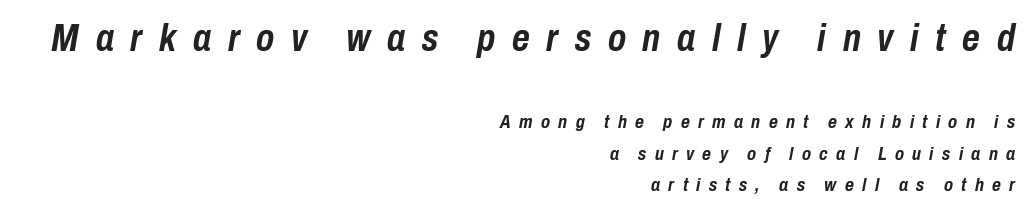
Q: Is the text bold? A: Yes.
Q: Is the text italic (slanted)? A: Yes, it leans right by about 10 degrees.
Q: Is the text underlined? A: No.
Q: How is the paragraph aligned? A: Right-aligned.
Q: Is the spacing between letters normal or unusually wide? A: Unusually wide.
Q: Is the spacing between lines tight, normal or loose? A: Normal.
Q: Which block of text is set in a larger size, the first (top) or the second (bottom)? A: The first (top) one.
Q: Width (condensed, normal, or wide)? A: Condensed.
Q: Stroke contrast? A: Low.
Q: x-height? A: Medium.
Q: Monospaced? A: No.
